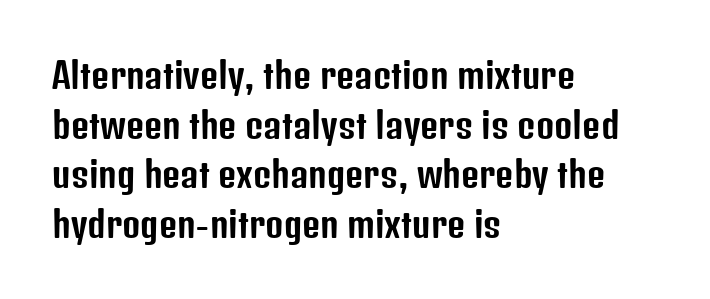
The image shows 35 px condensed sans-serif type, upright; set left-aligned, normal line spacing (1.42x), normal letter spacing, not underlined; low stroke contrast and a medium x-height.
